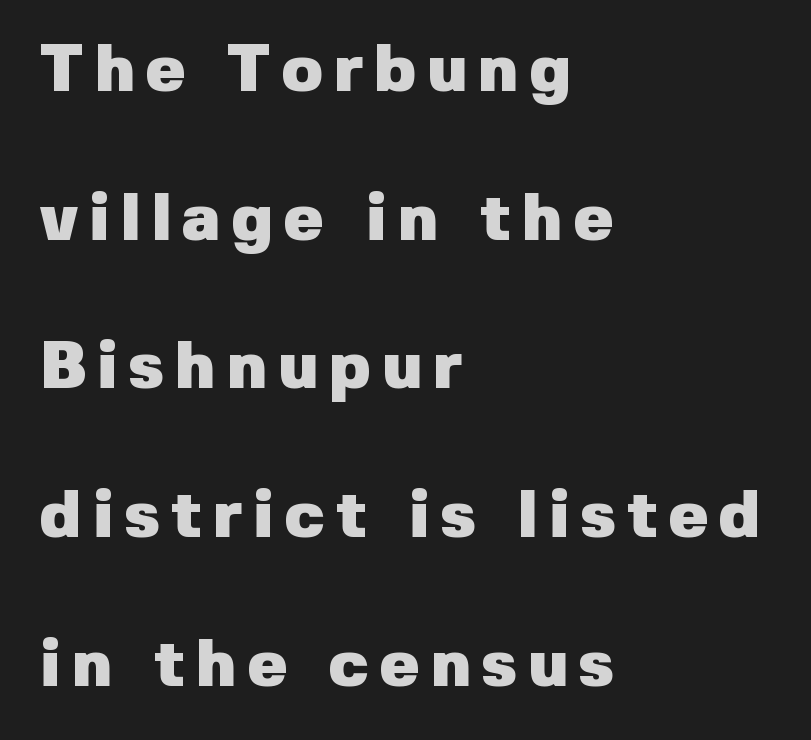
Each glyph is drawn with heavy, bold strokes. These lines are rendered in a variable-pitch font. Rendered with straight, roman letterforms. This sample trades compactness for vertical openness between lines. Plain, unruled lines of type. In CSS terms this would be text-align: left.
